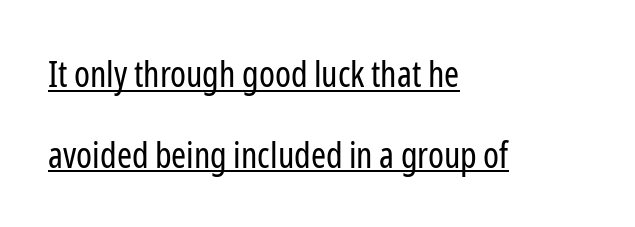
Q: Is the text bold? A: No.
Q: Is the text italic (slanted)? A: No, it is upright.
Q: Is the typeface a serif or a sans-serif typeface? A: Sans-serif.
Q: Is the text underlined? A: Yes.
Q: How is the paragraph aligned? A: Left-aligned.
Q: Is the spacing between letters normal or unusually wide? A: Normal.
Q: Is the spacing between lines tight, normal or loose? A: Loose.
Q: Width (condensed, normal, or wide)? A: Condensed.
Q: Stroke contrast? A: Low.
Q: x-height? A: Medium.
Q: Monospaced? A: No.
